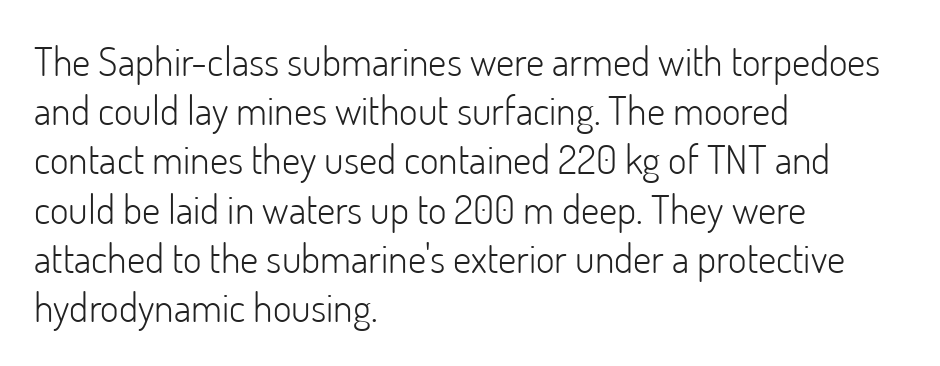
{"serif": "no", "italic": "no", "bold": "no", "weight": "light", "width": "normal", "stroke_contrast": "low", "x_height": "small", "monospaced": "no", "underline": "no", "align": "left", "line_spacing_ratio": 1.23, "letter_spacing": "normal", "letter_spacing_em": 0.0, "glyph_px": 40}
